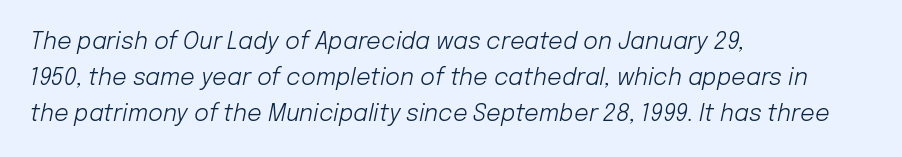
{"italic": "yes", "lean": "right", "slant_degrees": 12, "bold": "no", "underline": "no", "align": "left", "line_spacing": "normal", "line_spacing_ratio": 1.56, "letter_spacing": "normal", "letter_spacing_em": 0.0, "glyph_px": 23}
